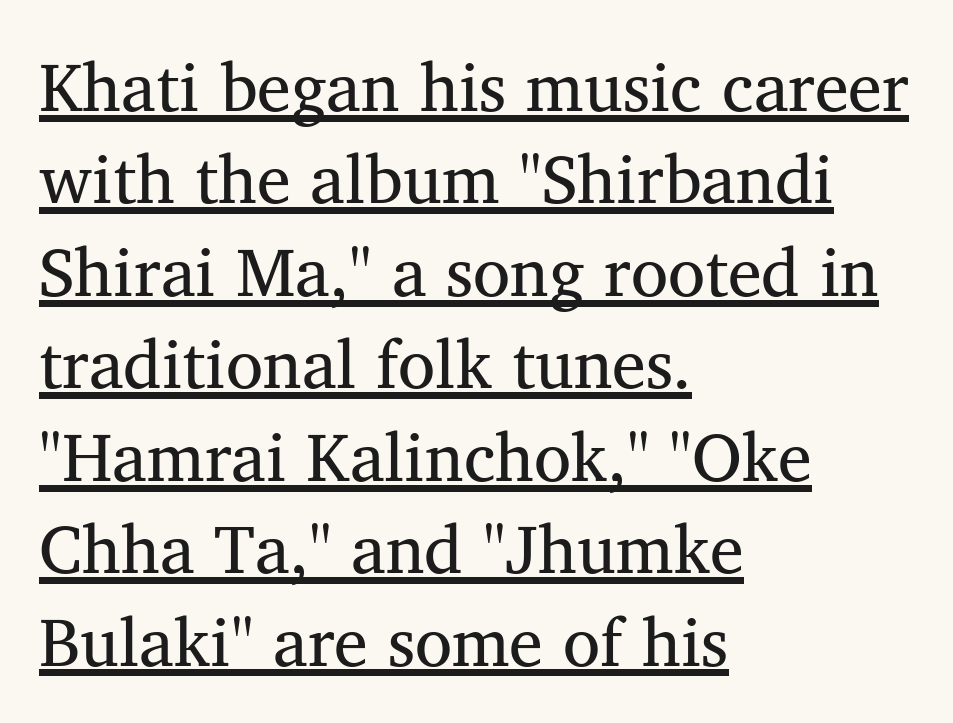
The image shows 68 px regular-weight serif type; set left-aligned, normal line spacing (1.36x), normal letter spacing, underlined; medium stroke contrast and a medium x-height.
